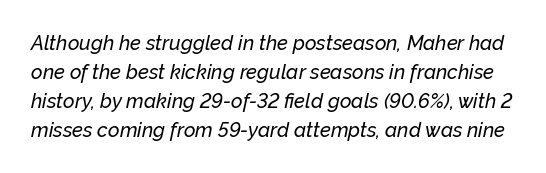
Q: Is the text italic (slanted)? A: Yes, it leans right by about 12 degrees.
Q: Is the text underlined? A: No.
Q: Is the spacing between letters normal or unusually wide? A: Normal.
Q: Is the spacing between lines tight, normal or loose? A: Normal.
